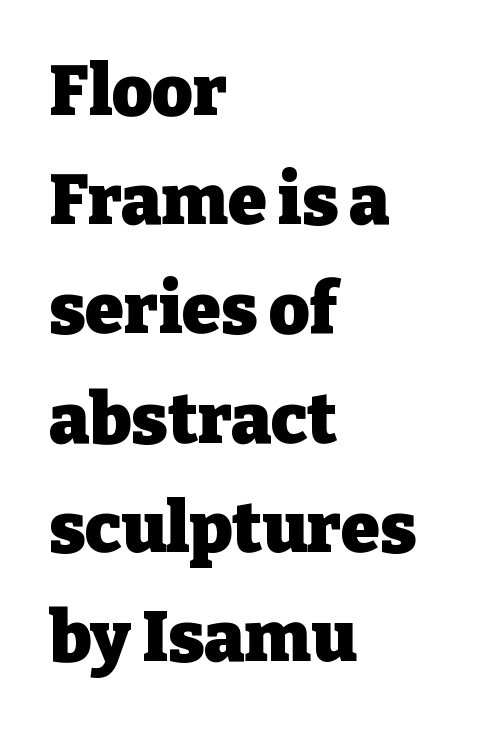
The image shows 70 px heavy serif type, upright; set left-aligned, normal line spacing (1.56x), normal letter spacing, not underlined; low stroke contrast and a medium x-height.
